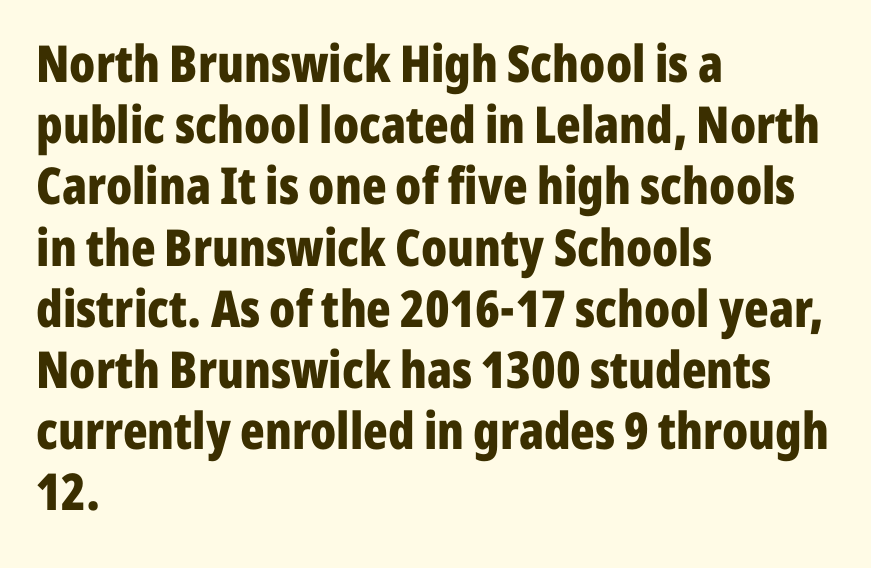
Q: Is the text bold? A: Yes.
Q: Is the text italic (slanted)? A: No, it is upright.
Q: Is the typeface a serif or a sans-serif typeface? A: Sans-serif.
Q: Is the text underlined? A: No.
Q: How is the paragraph aligned? A: Left-aligned.
Q: Is the spacing between letters normal or unusually wide? A: Normal.
Q: Width (condensed, normal, or wide)? A: Condensed.
Q: Stroke contrast? A: Low.
Q: x-height? A: Medium.
Q: Monospaced? A: No.
